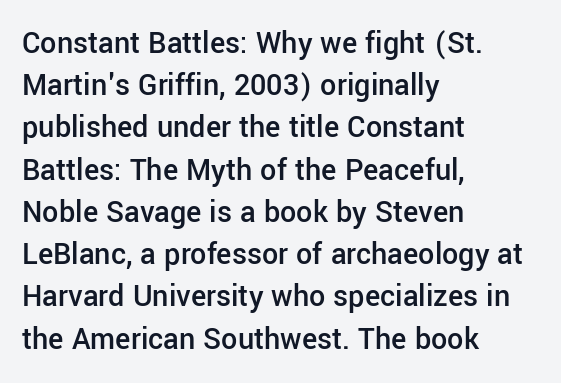
Q: Is the text bold? A: Semi-bold.
Q: Is the text italic (slanted)? A: No, it is upright.
Q: Is the typeface a serif or a sans-serif typeface? A: Sans-serif.
Q: Is the text underlined? A: No.
Q: How is the paragraph aligned? A: Left-aligned.
Q: Is the spacing between letters normal or unusually wide? A: Normal.
Q: Is the spacing between lines tight, normal or loose? A: Normal.
Q: Width (condensed, normal, or wide)? A: Normal.
Q: Stroke contrast? A: Low.
Q: x-height? A: Medium.
Q: Monospaced? A: No.
